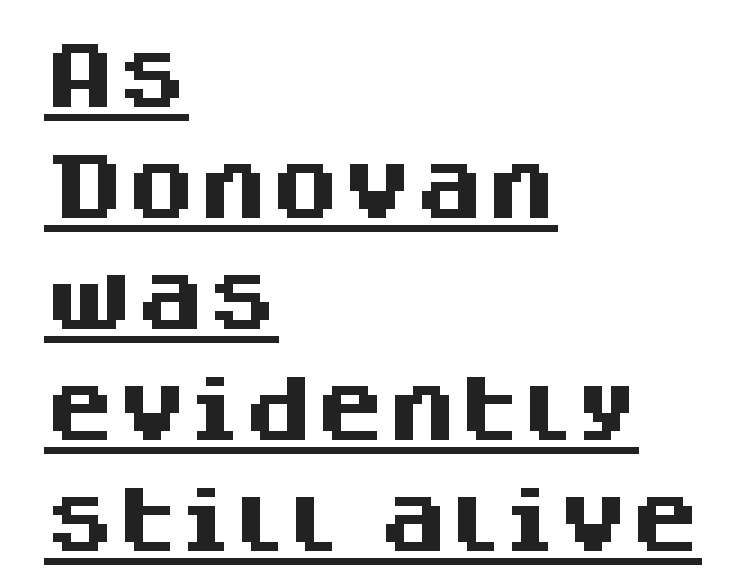
The lettering stays uniformly vertical, giving the passage a roman look. Emphasis is given by a line drawn under the lettering. In terms of leading, this rendering sits right in the middle. The compositor pushed each line to the left boundary. Each letter keeps its own natural width here, so spacing adapts to shape. The horizontal fit of the characters is conventional and even.
